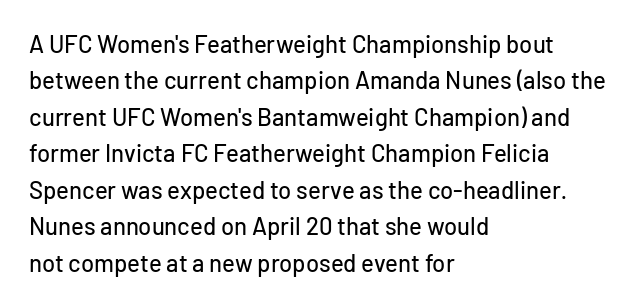
Q: Is the text italic (slanted)? A: No, it is upright.
Q: Is the text underlined? A: No.
Q: How is the paragraph aligned? A: Left-aligned.
Q: Is the spacing between letters normal or unusually wide? A: Normal.
Q: Is the spacing between lines tight, normal or loose? A: Normal.
